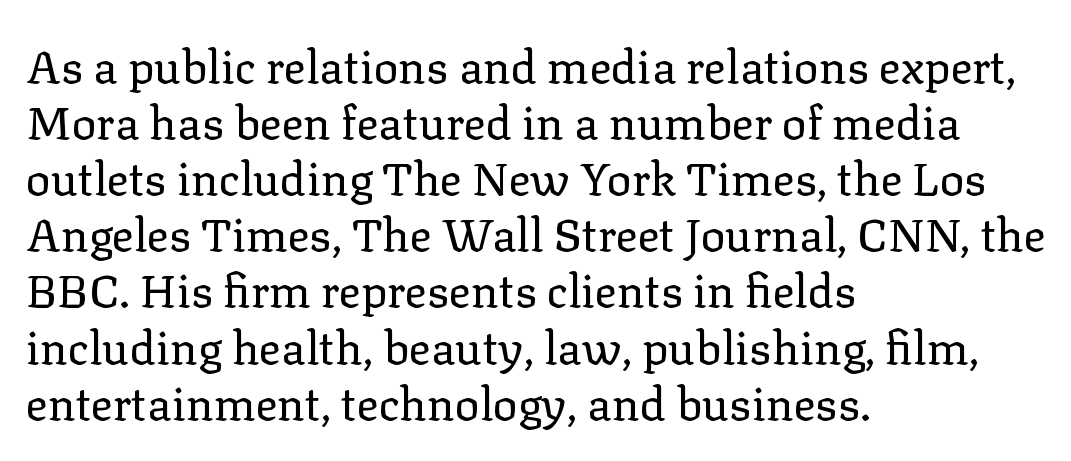
No letter is thick-stroked: the sample isn't bold. The axis of the letterforms is exactly vertical. Letterform terminals end in serifs throughout the passage. Think of a printed novel: that variable character pitch is what you see here. Is the block centered? No — it sits flush against the left margin. Underlining? Definitely not there.
